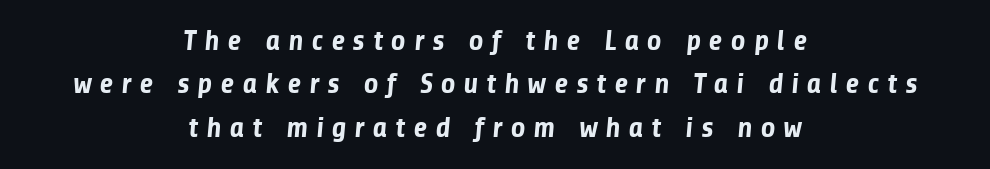
The image shows 29 px bold sans-serif type; set centered, normal line spacing (1.5x), unusually wide letter spacing (+0.27 em), not underlined; low stroke contrast and a medium x-height.
